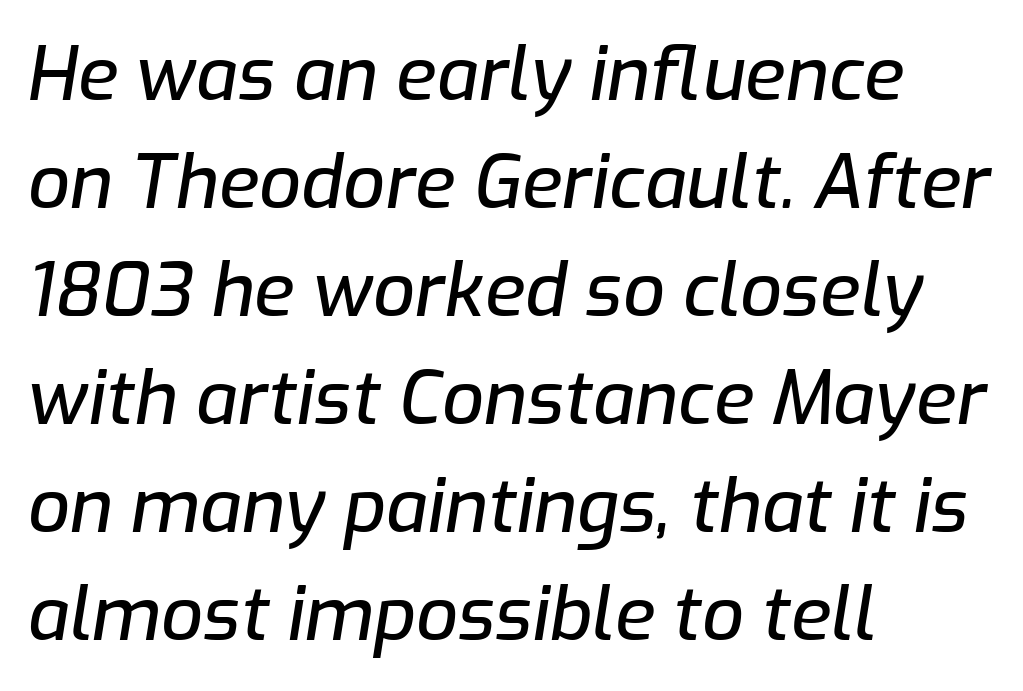
The image shows 74 px text type, italic (leaning right); set left-aligned, normal line spacing (1.46x), normal letter spacing, not underlined; low stroke contrast and a medium x-height.
